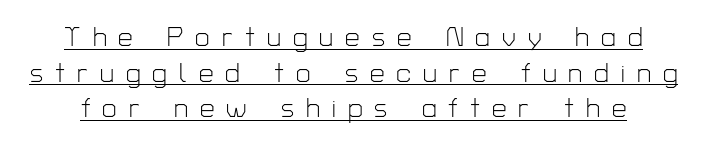
Q: Is the text bold? A: No.
Q: Is the text italic (slanted)? A: No, it is upright.
Q: Is the text underlined? A: Yes.
Q: Is the spacing between letters normal or unusually wide? A: Unusually wide.
Q: Is the spacing between lines tight, normal or loose? A: Normal.
